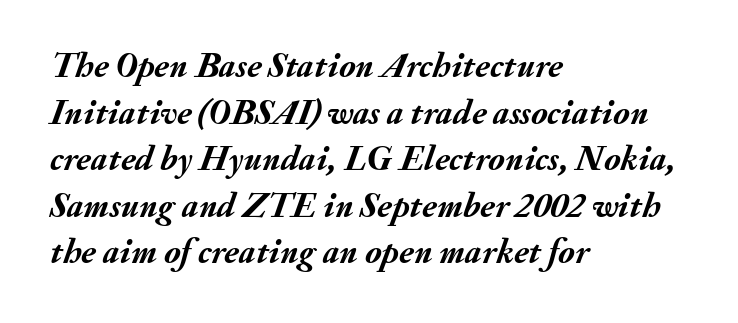
The strokes are fattened all the way to bold. Spacing verdict: proportional, widths tailored to each character. Where is the straight margin? On the left. The font's italic variant was chosen for this text. Rule under the text: the space is simply empty. Notice how descenders clear the ascenders below comfortably — that's standard leading.
